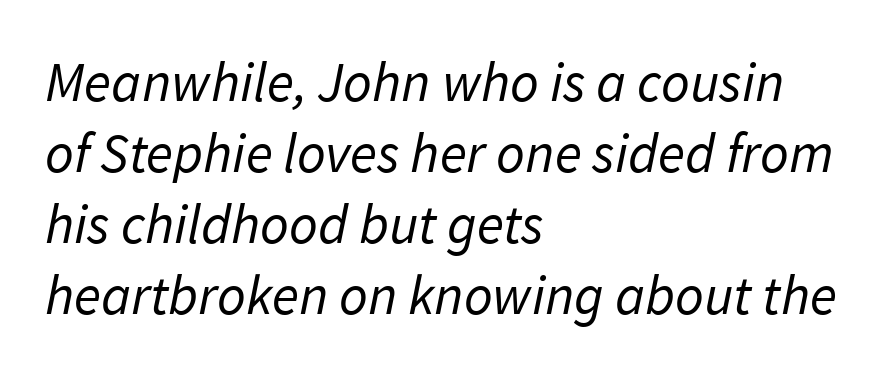
Q: Is the text bold? A: No.
Q: Is the typeface a serif or a sans-serif typeface? A: Sans-serif.
Q: Is the text underlined? A: No.
Q: How is the paragraph aligned? A: Left-aligned.
Q: Is the spacing between letters normal or unusually wide? A: Normal.
Q: Is the spacing between lines tight, normal or loose? A: Normal.
Q: Width (condensed, normal, or wide)? A: Normal.
Q: Stroke contrast? A: Low.
Q: x-height? A: Medium.
Q: Monospaced? A: No.
